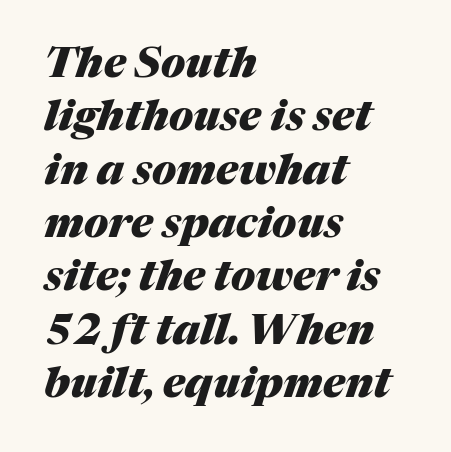
The image shows 42 px heavy type, italic (leaning right); set left-aligned, normal line spacing (1.27x), normal letter spacing, not underlined; medium stroke contrast and a medium x-height.
